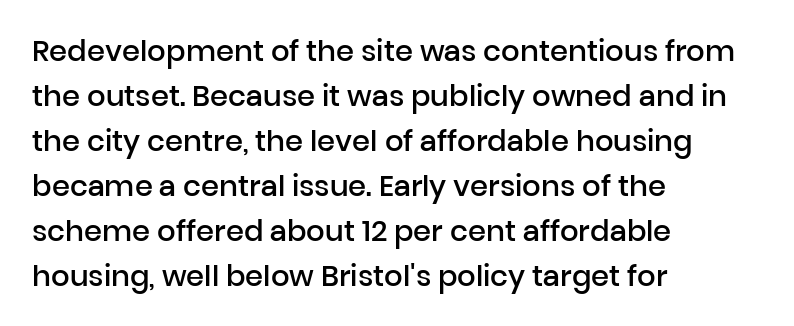
The image shows 29 px semibold sans-serif type, upright; set left-aligned, normal line spacing (1.55x), normal letter spacing, not underlined; low stroke contrast and a medium x-height.
